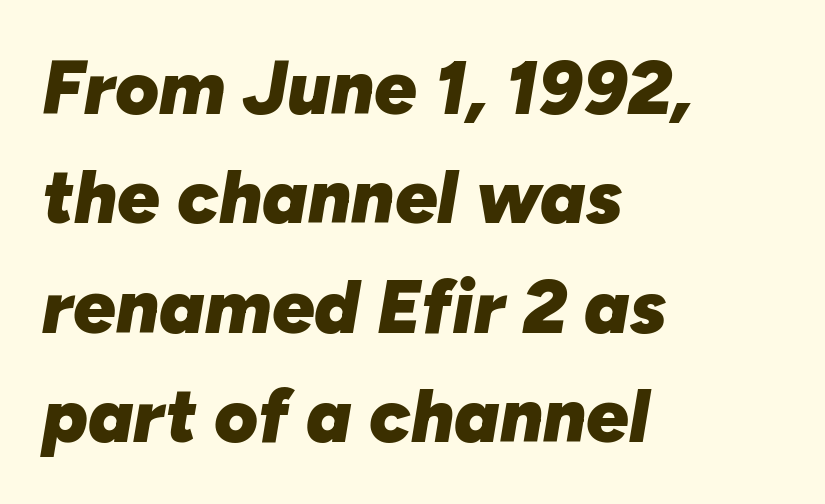
Q: Is the text bold? A: Yes.
Q: Is the text italic (slanted)? A: Yes, it leans right by about 10 degrees.
Q: Is the text underlined? A: No.
Q: How is the paragraph aligned? A: Left-aligned.
Q: Is the spacing between letters normal or unusually wide? A: Normal.
Q: Is the spacing between lines tight, normal or loose? A: Normal.
Q: Width (condensed, normal, or wide)? A: Normal.
Q: Stroke contrast? A: Low.
Q: x-height? A: Medium.
Q: Monospaced? A: No.
